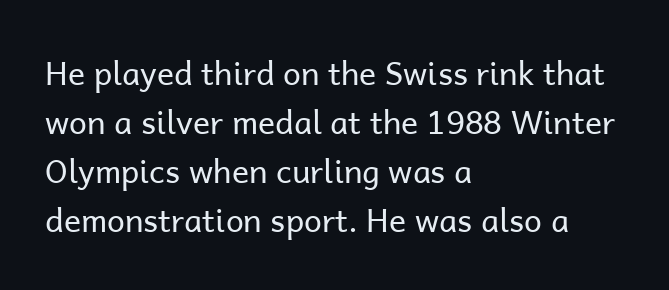
Think of a printed novel: that variable character pitch is what you see here. The specimen omits any rule beneath the text block's lines. What's the leading like? Ordinary, nothing unusual. A typesetter would call this zero additional tracking.
